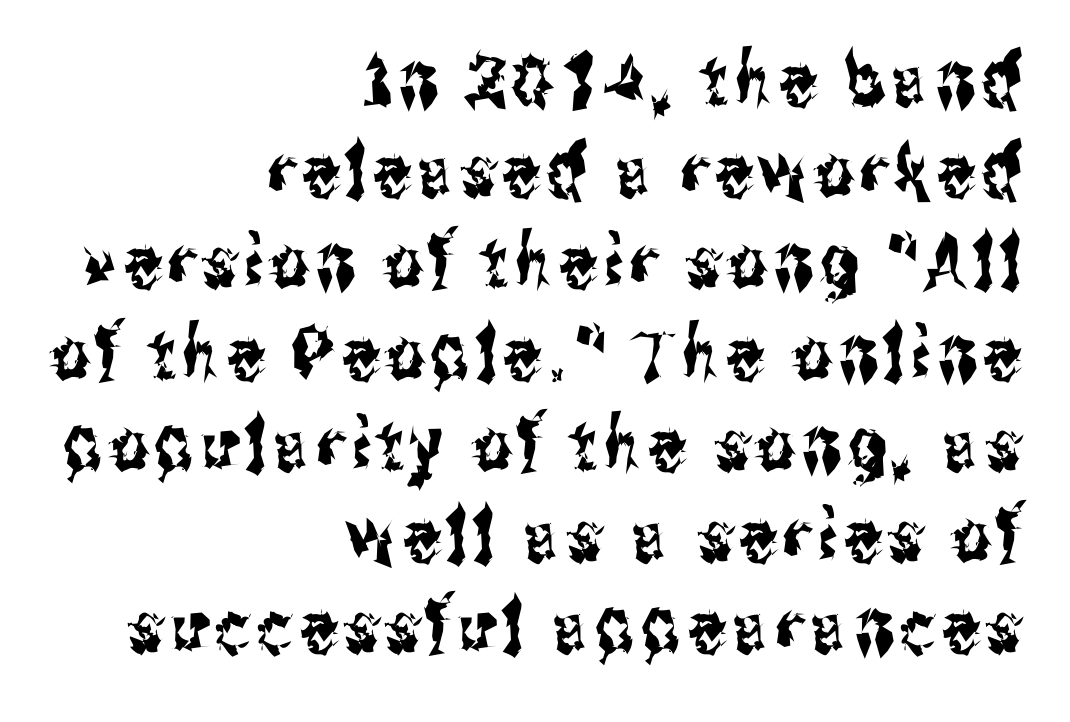
Q: Is the text italic (slanted)? A: No, it is upright.
Q: Is the typeface a serif or a sans-serif typeface? A: Sans-serif.
Q: Is the text underlined? A: No.
Q: How is the paragraph aligned? A: Right-aligned.
Q: Is the spacing between lines tight, normal or loose? A: Normal.
Q: Width (condensed, normal, or wide)? A: Condensed.
Q: Stroke contrast? A: Medium.
Q: x-height? A: Medium.
Q: Monospaced? A: No.
